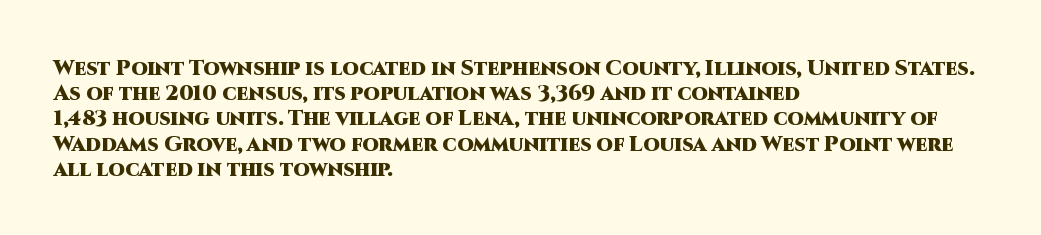
The image shows 21 px bold type, upright; set left-aligned, line spacing 1.2x, normal letter spacing, not underlined.
